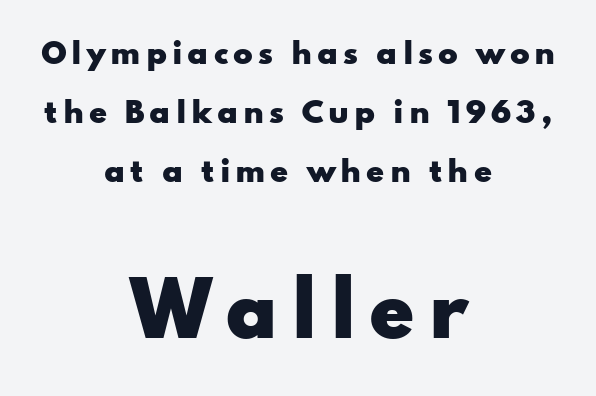
Do the letters lean? They stand straight. Unlike a traditional serif, this face leaves its strokes unadorned. Looks like regular typesetting: each glyph gets only the width it needs. This rendering features lettering with no underline. The letters are bold, with thick, heavy strokes.
